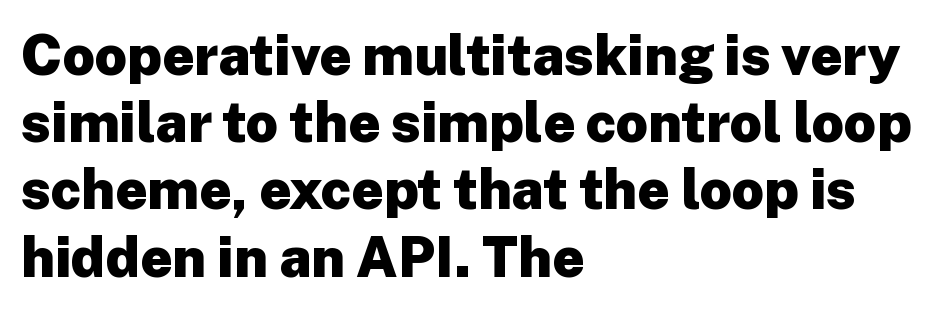
The image shows 56 px heavy sans-serif type, upright; set left-aligned, line spacing 1.2x, normal letter spacing, not underlined; low stroke contrast and a medium x-height.
